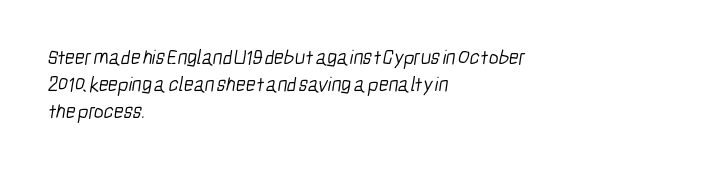
The paragraph shown leans on its left margin. Nothing heavy about these letters — not bold at all. Beneath every word, the page is bare. The letters sit at their default tracking, neither squeezed nor spread. Leading: standard.
